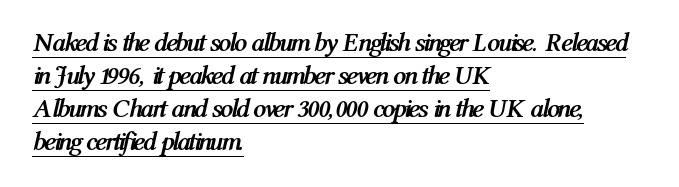
The image shows 26 px bold type, italic (leaning right); set left-aligned, normal line spacing (1.27x), normal letter spacing, underlined.
